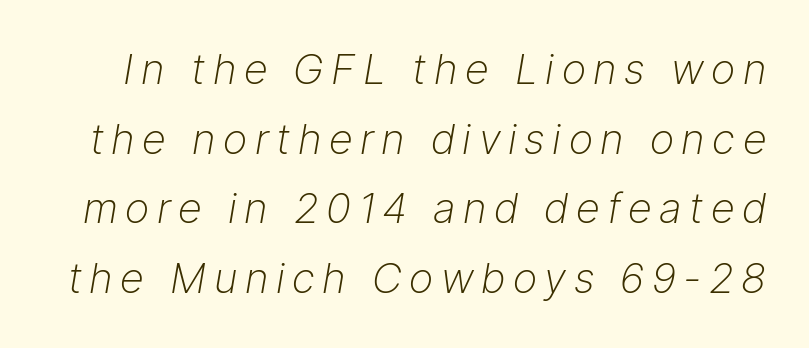
The image shows 42 px light type, italic (leaning right); set normal line spacing (1.66x), not underlined; low stroke contrast and a medium x-height.
